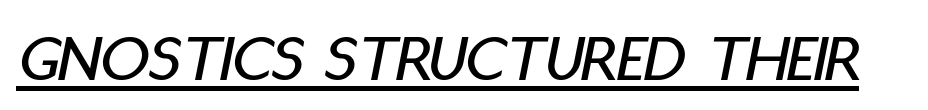
Note the varied advance widths — an 'i' is clearly narrower than an 'm'. The letterforms sit shoulder to shoulder at normal distance. The string is rendered with underlining switched on. Looking at the ascenders, they clearly lean.
